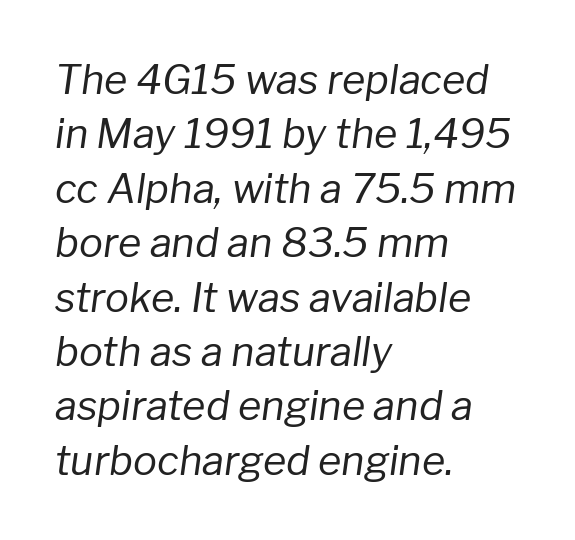
Heaviness? Minimal to ordinary, like unemphasized prose. The leading is moderate, giving the passage an even texture. When letters slant like this, we call the style italic. Each line starts at the same left margin while the right side varies. Characters follow at the spacing the type designer built in. Words float on clear page, feet unadorned.
